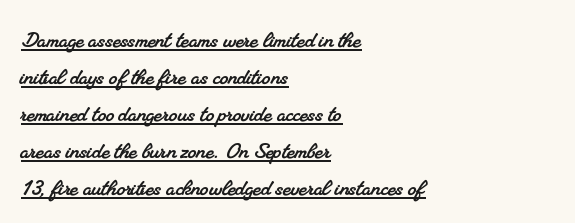
{"underline": "yes", "align": "left", "line_spacing": "normal", "line_spacing_ratio": 1.37, "letter_spacing": "normal", "letter_spacing_em": 0.0, "glyph_px": 27}
